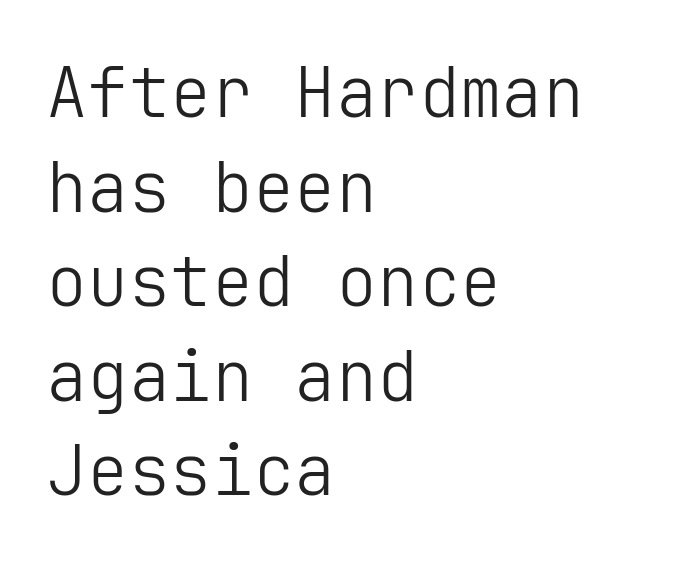
A classic flush-left, rag-right setting is used for this passage. Every stem runs plumb, perpendicular to the baseline. The letterforms sit at book weight or below. The typeface chosen for these lines omits serifs.
